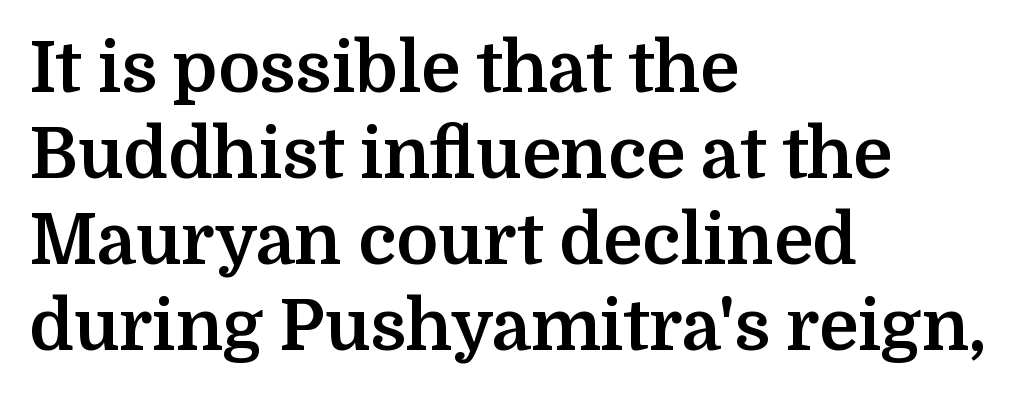
{"serif": "yes", "italic": "no", "bold": "yes", "weight": "bold", "width": "normal", "stroke_contrast": "medium", "x_height": "medium", "monospaced": "no", "underline": "no", "align": "left", "line_spacing_ratio": 1.23, "letter_spacing": "normal", "letter_spacing_em": 0.0, "glyph_px": 70}
